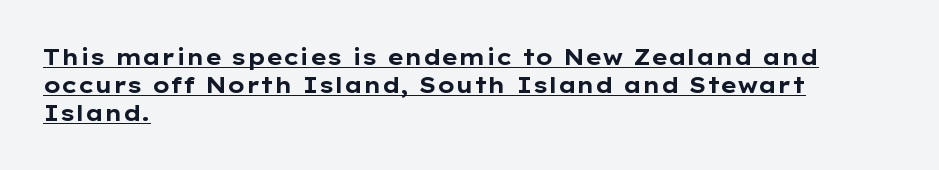
Posture: vertical. The specimen includes a rule beneath the text block's lines. Compared with typical body copy, the letter spacing here is the same. These lines sit exactly where default settings would place them. Heavy-handed strokes throughout: this text is bold.
